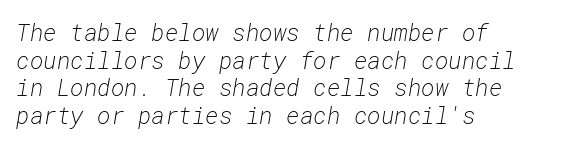
Tracking value appears to be zero — textbook default spacing. The typography opts for an oblique posture over an upright one. The paragraph has a hard left edge and a soft right edge. Underline: absent.
